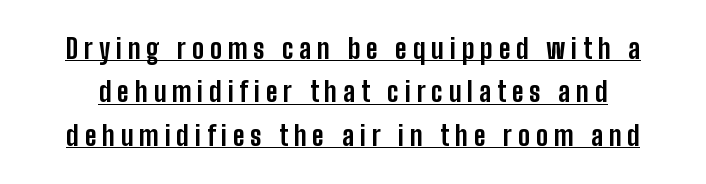
The image shows 27 px bold type, upright; set normal line spacing (1.61x), unusually wide letter spacing (+0.22 em), underlined.
